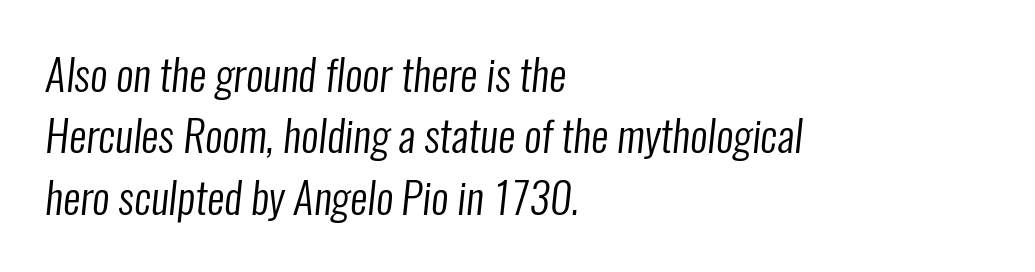
{"serif": "no", "bold": "no", "weight": "regular", "width": "condensed", "stroke_contrast": "low", "x_height": "medium", "monospaced": "no", "underline": "no", "align": "left", "line_spacing": "normal", "line_spacing_ratio": 1.43, "letter_spacing": "normal", "letter_spacing_em": 0.0, "glyph_px": 43}
